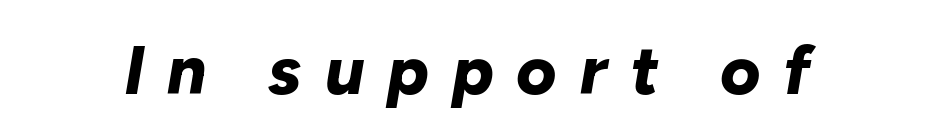
Q: Is the text bold? A: Yes.
Q: Is the text italic (slanted)? A: Yes, it leans right by about 10 degrees.
Q: Is the text underlined? A: No.
Q: Is the spacing between letters normal or unusually wide? A: Unusually wide.
Q: Width (condensed, normal, or wide)? A: Normal.
Q: Stroke contrast? A: Low.
Q: x-height? A: Medium.
Q: Monospaced? A: No.
